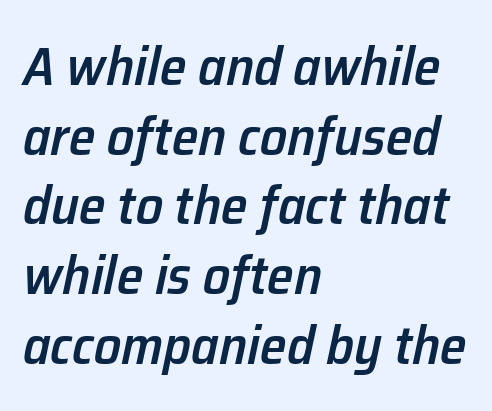
The image shows 54 px semibold type, italic (leaning right); set left-aligned, normal line spacing (1.29x), normal letter spacing, not underlined; low stroke contrast and a medium x-height.
